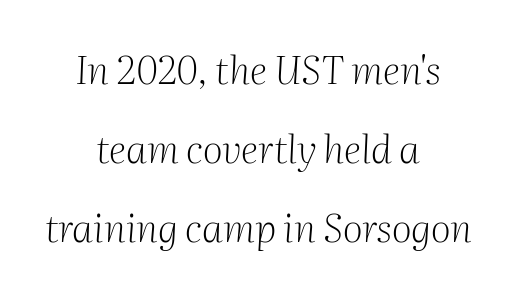
Q: Is the text bold? A: No.
Q: Is the text italic (slanted)? A: Yes, it leans right by about 2 degrees.
Q: Is the typeface a serif or a sans-serif typeface? A: Serif.
Q: Is the text underlined? A: No.
Q: How is the paragraph aligned? A: Centered.
Q: Is the spacing between letters normal or unusually wide? A: Normal.
Q: Is the spacing between lines tight, normal or loose? A: Loose.
Q: Width (condensed, normal, or wide)? A: Normal.
Q: Stroke contrast? A: Medium.
Q: x-height? A: Medium.
Q: Monospaced? A: No.
